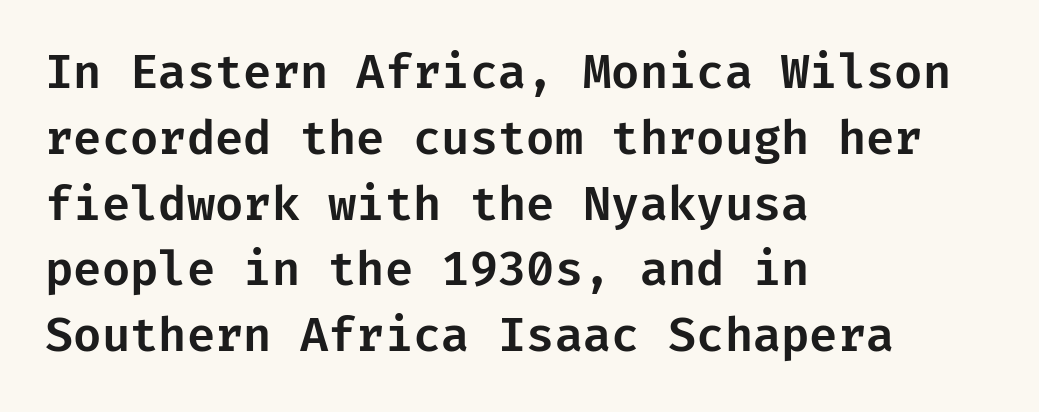
Q: Is the text italic (slanted)? A: No, it is upright.
Q: Is the typeface a serif or a sans-serif typeface? A: Sans-serif.
Q: Is the text underlined? A: No.
Q: How is the paragraph aligned? A: Left-aligned.
Q: Is the spacing between letters normal or unusually wide? A: Normal.
Q: Is the spacing between lines tight, normal or loose? A: Normal.
Q: Width (condensed, normal, or wide)? A: Normal.
Q: Stroke contrast? A: Low.
Q: x-height? A: Medium.
